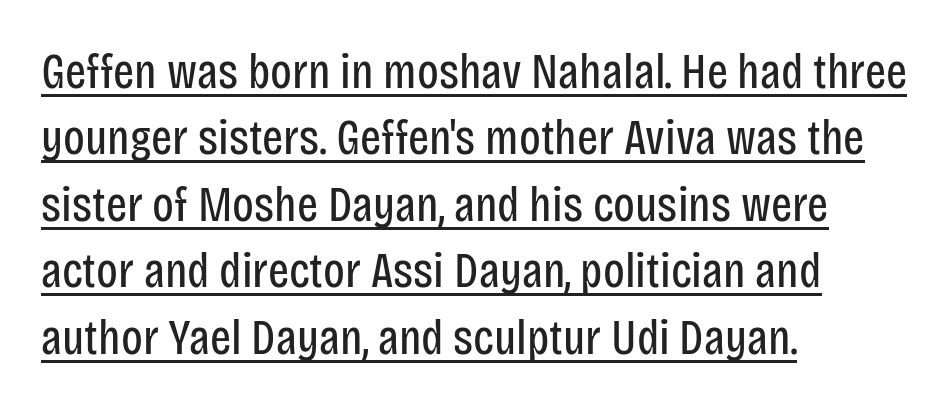
{"serif": "no", "italic": "no", "bold": "no", "weight": "regular", "width": "condensed", "stroke_contrast": "low", "x_height": "large", "monospaced": "no", "underline": "yes", "align": "left", "line_spacing": "normal", "line_spacing_ratio": 1.33, "letter_spacing": "normal", "letter_spacing_em": 0.0, "glyph_px": 50}
